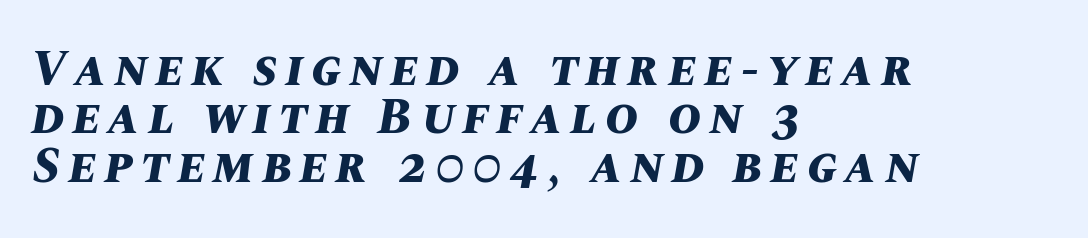
Q: Is the text bold? A: Yes.
Q: Is the text italic (slanted)? A: Yes, it leans right by about 10 degrees.
Q: Is the text underlined? A: No.
Q: How is the paragraph aligned? A: Left-aligned.
Q: Is the spacing between lines tight, normal or loose? A: Tight.
Q: Width (condensed, normal, or wide)? A: Normal.
Q: Stroke contrast? A: Medium.
Q: x-height? A: Large.
Q: Monospaced? A: No.
